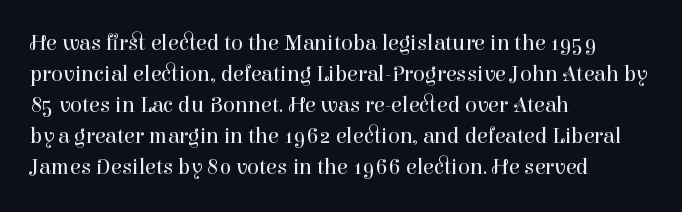
The words here are not underlined. Default kerning and tracking; the words read as compact shapes. The paragraph shown leans on its left margin. Posture: straight, roman, zero tilt. Vertical stems look standard width or narrower in stroke. Vertical spacing — default.
